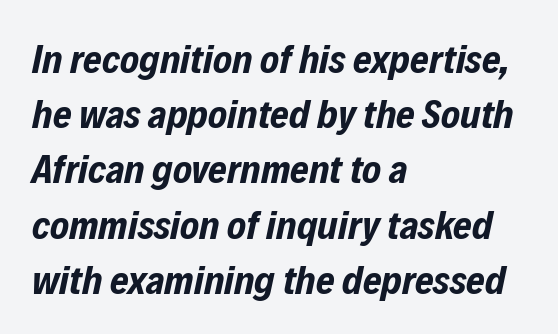
{"italic": "yes", "lean": "right", "slant_degrees": 12, "bold": "yes", "weight": "bold", "width": "condensed", "stroke_contrast": "low", "x_height": "medium", "monospaced": "no", "underline": "no", "align": "left", "line_spacing": "normal", "line_spacing_ratio": 1.38, "letter_spacing": "normal", "letter_spacing_em": 0.0, "glyph_px": 40}
